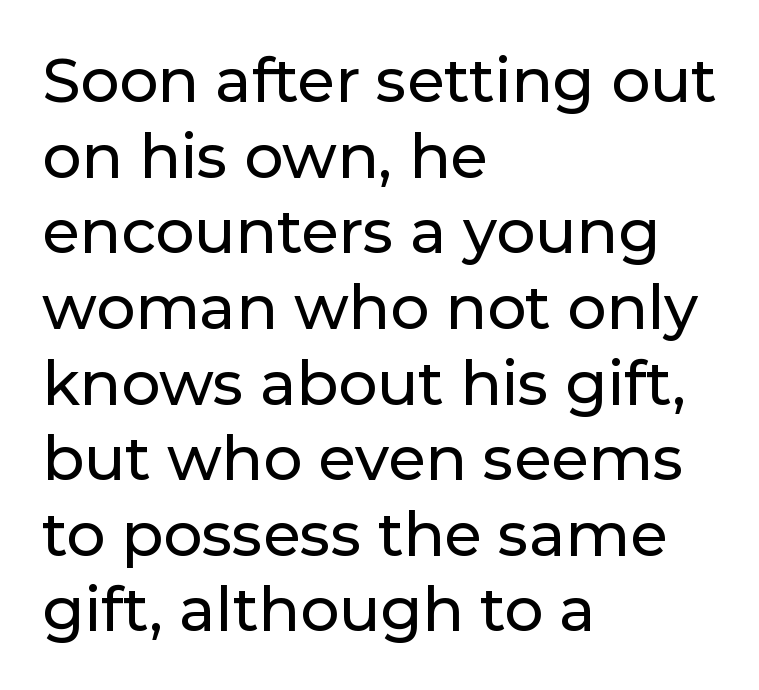
The image shows 61 px sans-serif type, upright; set left-aligned, line spacing 1.24x, normal letter spacing, not underlined; low stroke contrast and a medium x-height.
